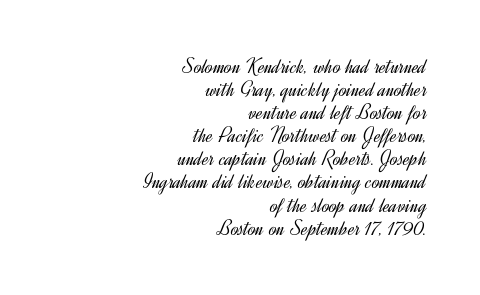
The image shows 22 px text type; set right-aligned, tight line spacing (1.05x), normal letter spacing, not underlined.
